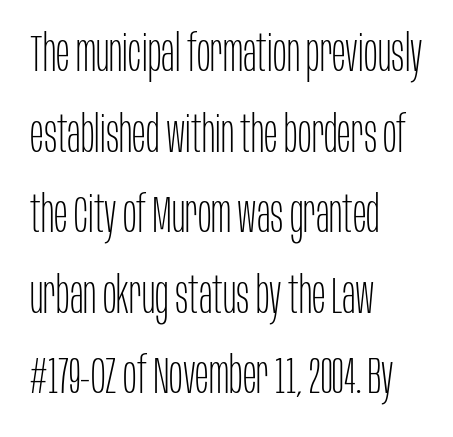
The image shows 51 px thin, condensed sans-serif type, upright; set left-aligned, normal line spacing (1.58x), normal letter spacing, not underlined; low stroke contrast and a large x-height.
